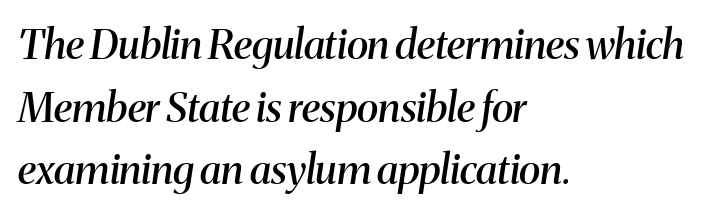
Which margin do the lines hug? The left one — the right edge is uneven. The tracking reads as untouched default to a designer's eye. Check under the words: just untouched page. The text was rendered using a seriffed face with decorative stroke endings. What's the leading like? Ordinary, nothing unusual. What weight is shown? A semibold, between regular and bold.
